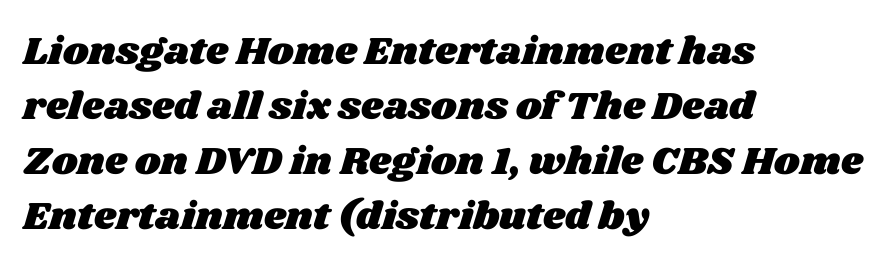
The image shows 39 px wide type; set left-aligned, normal line spacing (1.41x), normal letter spacing, not underlined; medium stroke contrast and a large x-height.
